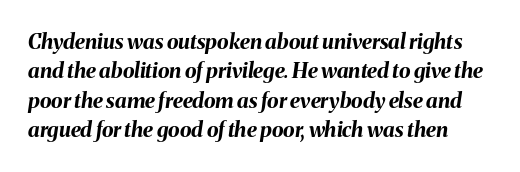
Q: Is the text bold? A: Yes.
Q: Is the text italic (slanted)? A: Yes, it leans right by about 8 degrees.
Q: Is the text underlined? A: No.
Q: Is the spacing between letters normal or unusually wide? A: Normal.
Q: Is the spacing between lines tight, normal or loose? A: Normal.
